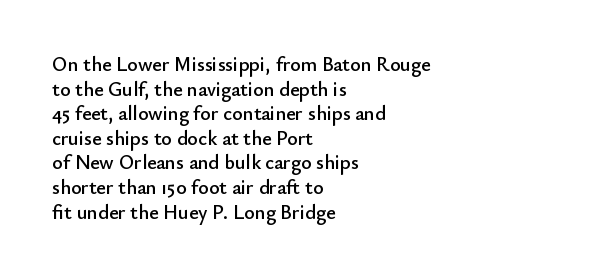
{"italic": "no", "underline": "no", "align": "left", "line_spacing_ratio": 1.23, "letter_spacing": "normal", "letter_spacing_em": 0.0, "glyph_px": 20}
